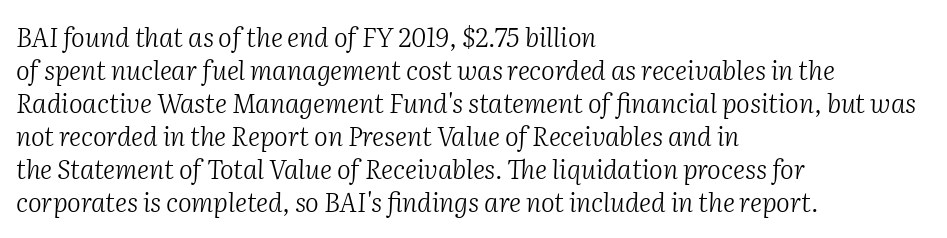
{"italic": "yes", "lean": "right", "slant_degrees": 2, "bold": "no", "underline": "no", "align": "left", "line_spacing": "normal", "line_spacing_ratio": 1.27, "letter_spacing": "normal", "letter_spacing_em": 0.0, "glyph_px": 26}
